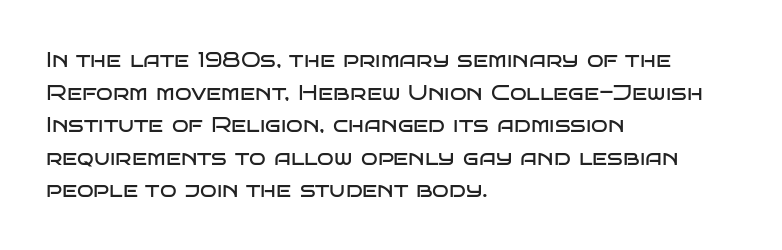
{"italic": "no", "bold": "no", "underline": "no", "align": "left", "line_spacing": "normal", "line_spacing_ratio": 1.48, "letter_spacing": "normal", "letter_spacing_em": 0.0, "glyph_px": 22}
